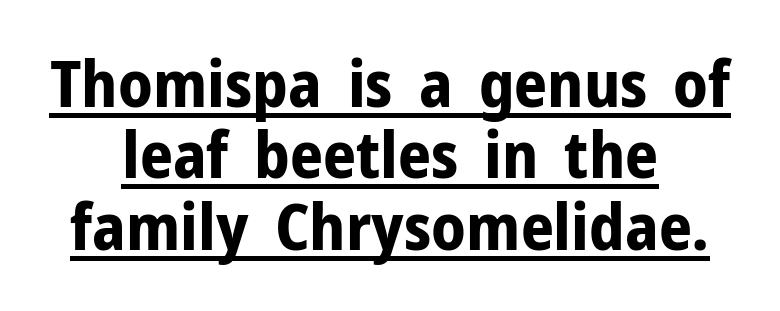
{"serif": "no", "italic": "no", "bold": "yes", "weight": "bold", "width": "normal", "stroke_contrast": "low", "x_height": "medium", "monospaced": "no", "underline": "yes", "align": "center", "line_spacing": "tight", "line_spacing_ratio": 1.1, "letter_spacing": "normal", "letter_spacing_em": 0.0, "glyph_px": 65}
